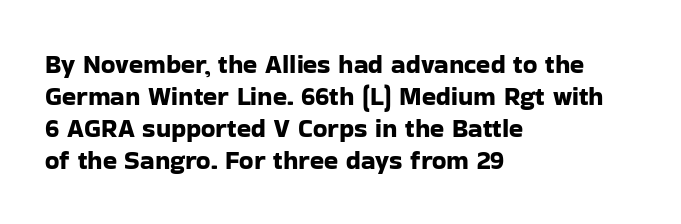
Q: Is the text italic (slanted)? A: No, it is upright.
Q: Is the text underlined? A: No.
Q: How is the paragraph aligned? A: Left-aligned.
Q: Is the spacing between letters normal or unusually wide? A: Normal.
